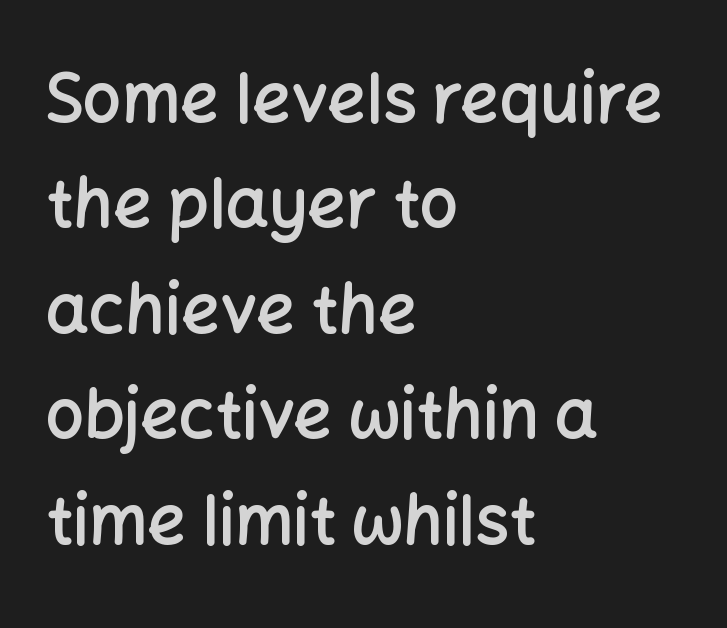
Q: Is the text bold? A: Semi-bold.
Q: Is the text italic (slanted)? A: No, it is upright.
Q: Is the typeface a serif or a sans-serif typeface? A: Sans-serif.
Q: Is the text underlined? A: No.
Q: How is the paragraph aligned? A: Left-aligned.
Q: Is the spacing between letters normal or unusually wide? A: Normal.
Q: Is the spacing between lines tight, normal or loose? A: Normal.
Q: Width (condensed, normal, or wide)? A: Normal.
Q: Stroke contrast? A: Low.
Q: x-height? A: Medium.
Q: Monospaced? A: No.
